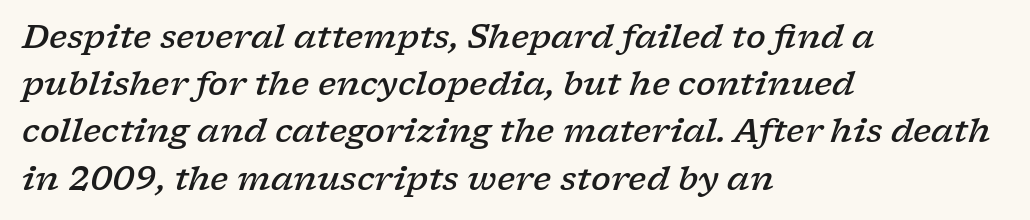
The glyphs look as if they've been sheared to an angle. Typeset ragged right — the left edge is the straight one. Standard letterfit; no display-style spreading of the glyphs. The passage shown is typed in a proportional face where columns would drift.
